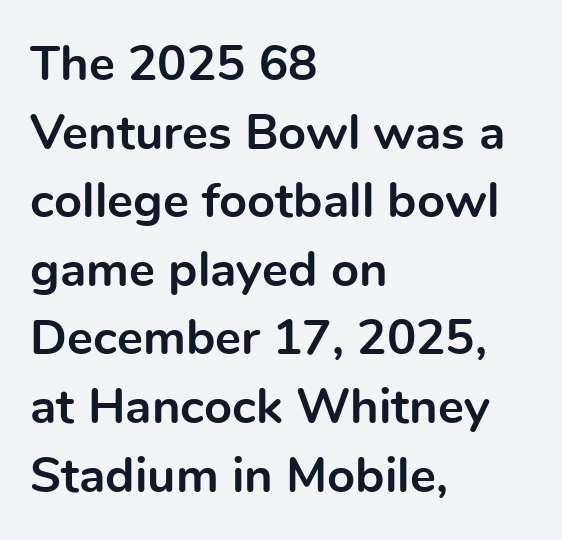
{"serif": "no", "italic": "no", "bold": "yes", "weight": "bold", "width": "normal", "x_height": "medium", "monospaced": "no", "underline": "no", "align": "left", "line_spacing": "normal", "line_spacing_ratio": 1.4, "letter_spacing": "normal", "letter_spacing_em": 0.0, "glyph_px": 49}
